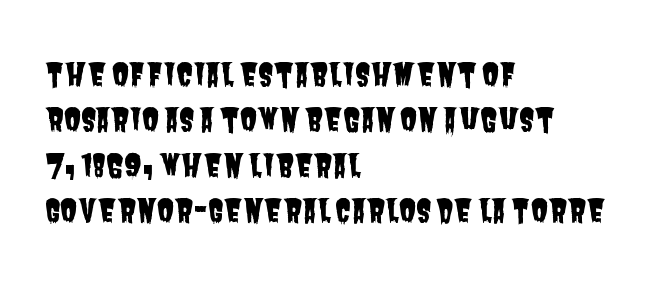
{"serif": "no", "width": "condensed", "stroke_contrast": "low", "x_height": "large", "monospaced": "no", "underline": "no", "align": "left", "line_spacing": "normal", "line_spacing_ratio": 1.46, "letter_spacing": "normal", "letter_spacing_em": 0.0, "glyph_px": 31}
